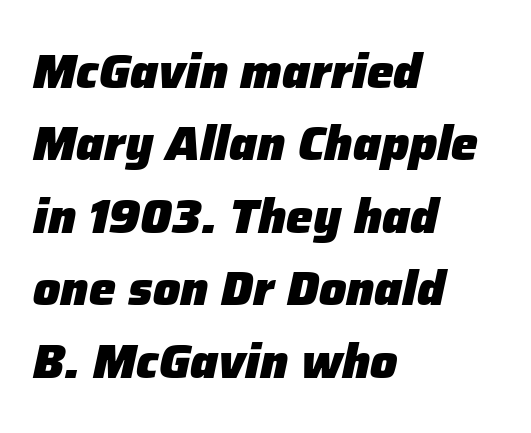
The image shows 48 px heavy type, italic (leaning right); set left-aligned, normal line spacing (1.51x), normal letter spacing, not underlined; low stroke contrast and a medium x-height.
